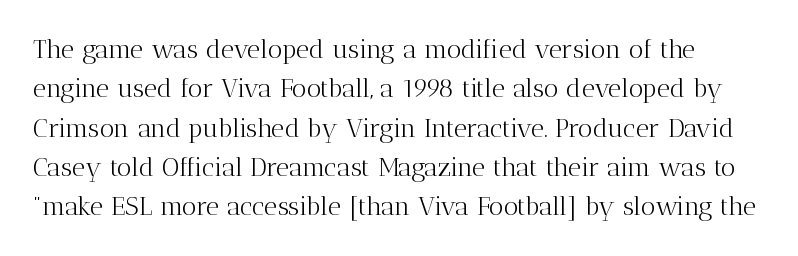
Q: Is the text bold? A: No.
Q: Is the text italic (slanted)? A: No, it is upright.
Q: Is the text underlined? A: No.
Q: Is the spacing between letters normal or unusually wide? A: Normal.
Q: Is the spacing between lines tight, normal or loose? A: Normal.
